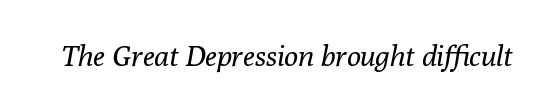
Quick note: italic. The font is comparable to plain body text, perhaps lighter. Has an underline been added? It has not. Is this a fixed-width face? No — the glyphs have proportional, varying widths.
